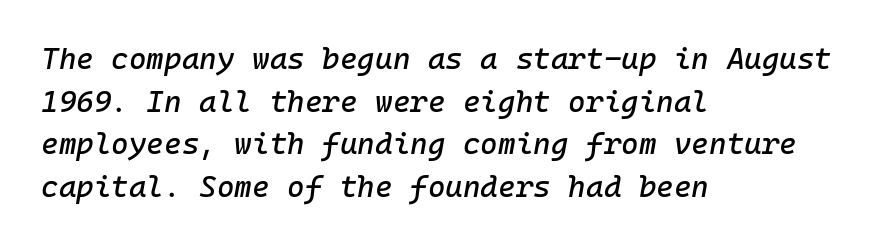
Q: Is the text italic (slanted)? A: Yes, it leans right by about 10 degrees.
Q: Is the text underlined? A: No.
Q: How is the paragraph aligned? A: Left-aligned.
Q: Is the spacing between letters normal or unusually wide? A: Normal.
Q: Is the spacing between lines tight, normal or loose? A: Normal.
Q: Width (condensed, normal, or wide)? A: Normal.
Q: Stroke contrast? A: Low.
Q: x-height? A: Medium.
Q: Monospaced? A: Yes.
